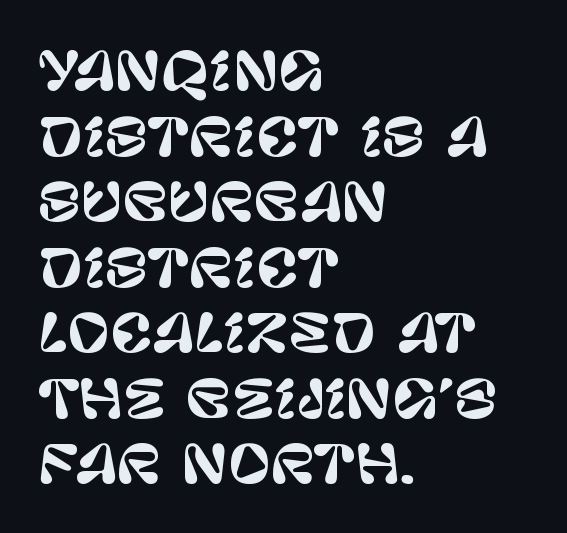
Q: Is the text italic (slanted)? A: Yes.
Q: Is the typeface a serif or a sans-serif typeface? A: Sans-serif.
Q: Is the text underlined? A: No.
Q: How is the paragraph aligned? A: Left-aligned.
Q: Is the spacing between letters normal or unusually wide? A: Normal.
Q: Is the spacing between lines tight, normal or loose? A: Normal.
Q: Width (condensed, normal, or wide)? A: Normal.
Q: Stroke contrast? A: Low.
Q: x-height? A: Large.
Q: Monospaced? A: No.
